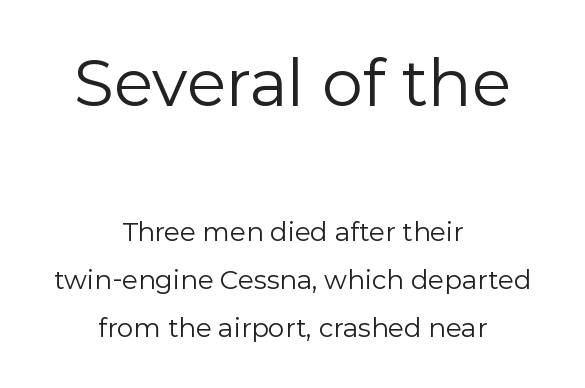
Q: Is the text bold? A: No.
Q: Is the text italic (slanted)? A: No, it is upright.
Q: Is the typeface a serif or a sans-serif typeface? A: Sans-serif.
Q: Is the text underlined? A: No.
Q: How is the paragraph aligned? A: Centered.
Q: Is the spacing between letters normal or unusually wide? A: Normal.
Q: Which block of text is set in a larger size, the first (top) or the second (bottom)? A: The first (top) one.
Q: Width (condensed, normal, or wide)? A: Normal.
Q: Stroke contrast? A: Low.
Q: x-height? A: Medium.
Q: Monospaced? A: No.
